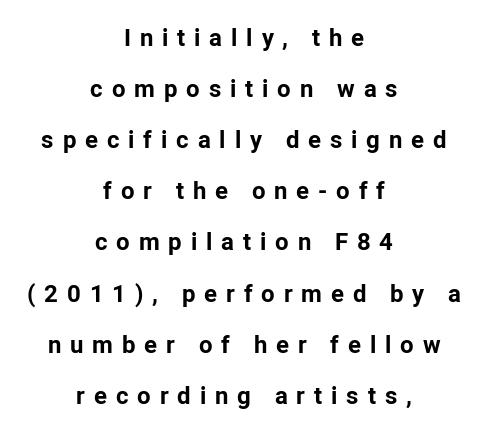
Q: Is the text bold? A: Yes.
Q: Is the text italic (slanted)? A: No, it is upright.
Q: Is the text underlined? A: No.
Q: How is the paragraph aligned? A: Centered.
Q: Is the spacing between letters normal or unusually wide? A: Unusually wide.
Q: Is the spacing between lines tight, normal or loose? A: Loose.
